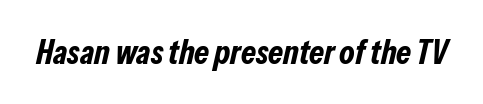
{"italic": "yes", "lean": "right", "slant_degrees": 13, "bold": "yes", "weight": "bold", "width": "condensed", "stroke_contrast": "low", "x_height": "medium", "monospaced": "no", "underline": "no", "letter_spacing": "normal", "letter_spacing_em": 0.0, "glyph_px": 34}
